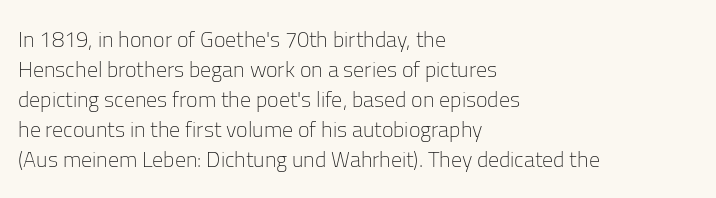
Reading down the column, the eye jumps a familiar distance to each next line. Left-aligned paragraph, ragged on the right. Check under the words: just untouched page. Nope, not italic — everything's standing straight.
